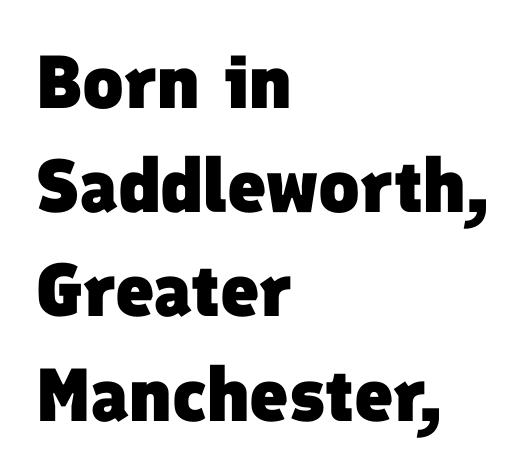
The passage is arranged the way most books set body copy — flush left. The face used here has the dense, thick strokes of a bold. The space between consecutive lines is moderate. The horizontal fit of the characters is conventional and even.
